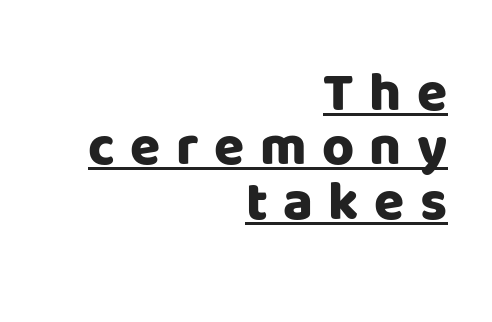
Each word looks stretched out because of the extra space between its letters. The typesetter chose a ragged-left arrangement here. Type style note: lacks serifs. Think of a printed novel: that variable character pitch is what you see here. The letters stand straight up with perfectly vertical stems. Check the space under the baseline: a stroke is drawn there.
